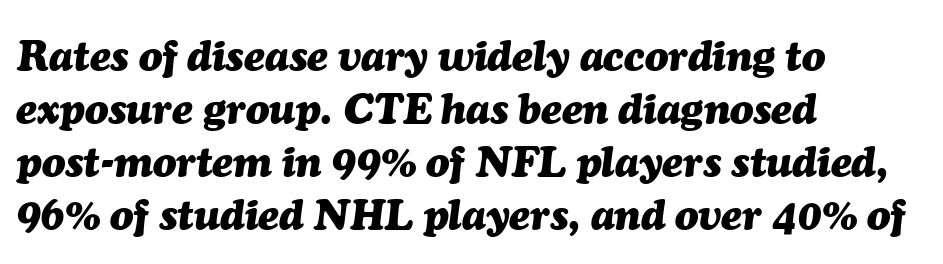
The image shows 43 px heavy type, italic (leaning right); set left-aligned, line spacing 1.23x, normal letter spacing, not underlined; medium stroke contrast and a medium x-height.
